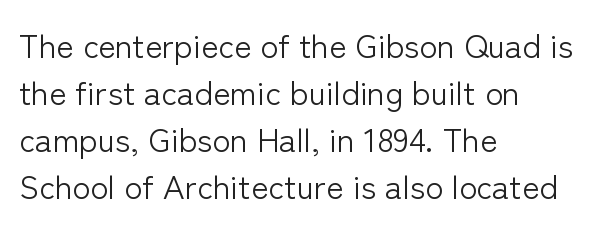
Q: Is the text bold? A: No.
Q: Is the text italic (slanted)? A: No, it is upright.
Q: Is the typeface a serif or a sans-serif typeface? A: Sans-serif.
Q: Is the text underlined? A: No.
Q: How is the paragraph aligned? A: Left-aligned.
Q: Is the spacing between letters normal or unusually wide? A: Normal.
Q: Is the spacing between lines tight, normal or loose? A: Normal.
Q: Width (condensed, normal, or wide)? A: Normal.
Q: Stroke contrast? A: Low.
Q: x-height? A: Medium.
Q: Monospaced? A: No.
